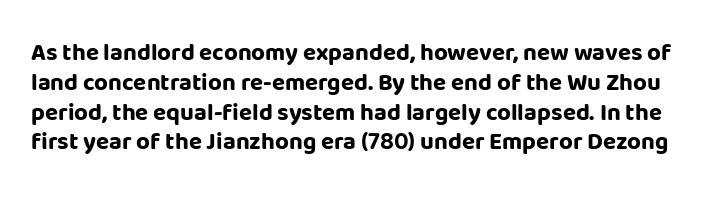
{"italic": "no", "bold": "yes", "underline": "no", "line_spacing_ratio": 1.24, "letter_spacing": "normal", "letter_spacing_em": 0.0, "glyph_px": 24}
